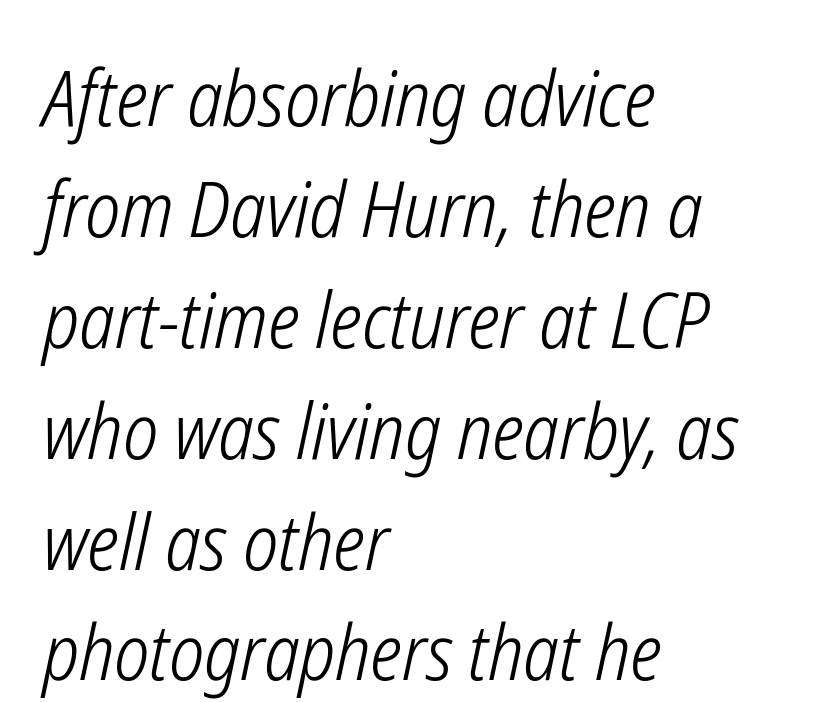
Q: Is the text bold? A: No.
Q: Is the text italic (slanted)? A: Yes, it leans right by about 12 degrees.
Q: Is the text underlined? A: No.
Q: How is the paragraph aligned? A: Left-aligned.
Q: Is the spacing between letters normal or unusually wide? A: Normal.
Q: Is the spacing between lines tight, normal or loose? A: Normal.
Q: Width (condensed, normal, or wide)? A: Condensed.
Q: Stroke contrast? A: Low.
Q: x-height? A: Medium.
Q: Monospaced? A: No.
